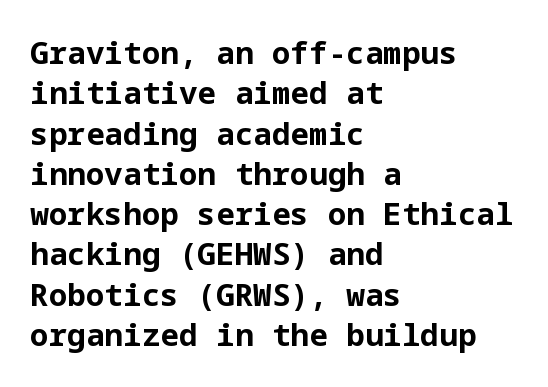
The image shows 31 px bold sans-serif type, upright; set left-aligned, normal line spacing (1.3x), normal letter spacing, not underlined; low stroke contrast and a medium x-height.
